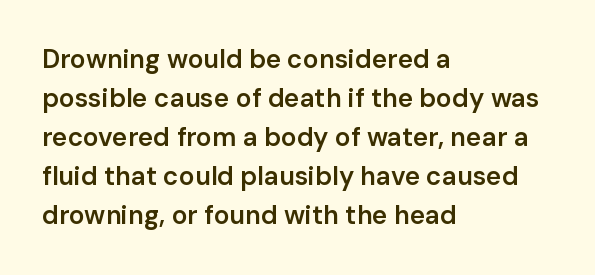
The image shows 26 px text type, upright; set left-aligned, normal line spacing (1.5x), normal letter spacing, not underlined.
